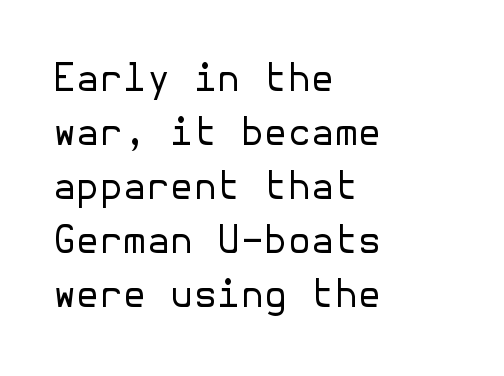
Q: Is the text bold? A: No.
Q: Is the text italic (slanted)? A: No, it is upright.
Q: Is the typeface a serif or a sans-serif typeface? A: Sans-serif.
Q: Is the text underlined? A: No.
Q: How is the paragraph aligned? A: Left-aligned.
Q: Is the spacing between letters normal or unusually wide? A: Normal.
Q: Is the spacing between lines tight, normal or loose? A: Normal.
Q: Width (condensed, normal, or wide)? A: Normal.
Q: Stroke contrast? A: Low.
Q: x-height? A: Medium.
